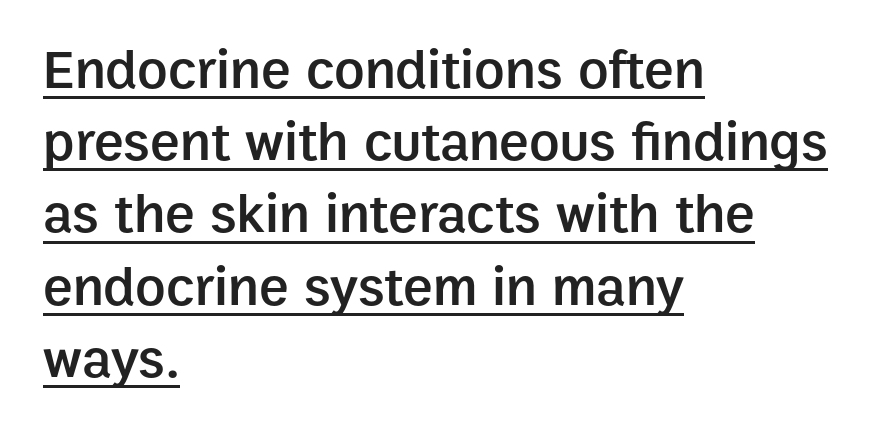
Q: Is the text bold? A: Semi-bold.
Q: Is the text italic (slanted)? A: No, it is upright.
Q: Is the typeface a serif or a sans-serif typeface? A: Sans-serif.
Q: Is the text underlined? A: Yes.
Q: How is the paragraph aligned? A: Left-aligned.
Q: Is the spacing between letters normal or unusually wide? A: Normal.
Q: Is the spacing between lines tight, normal or loose? A: Normal.
Q: Width (condensed, normal, or wide)? A: Normal.
Q: Stroke contrast? A: Low.
Q: x-height? A: Medium.
Q: Monospaced? A: No.
